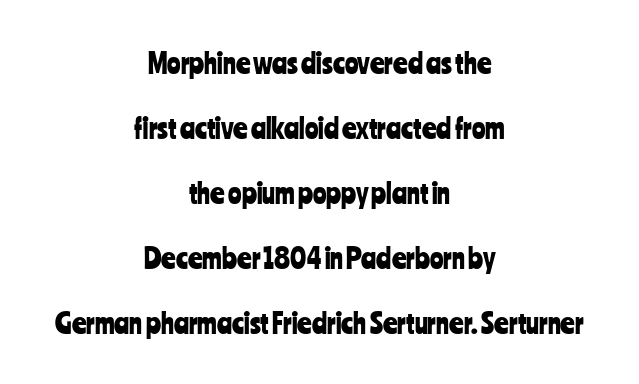
Q: Is the text italic (slanted)? A: No, it is upright.
Q: Is the typeface a serif or a sans-serif typeface? A: Sans-serif.
Q: Is the text underlined? A: No.
Q: How is the paragraph aligned? A: Centered.
Q: Is the spacing between letters normal or unusually wide? A: Normal.
Q: Is the spacing between lines tight, normal or loose? A: Loose.
Q: Width (condensed, normal, or wide)? A: Condensed.
Q: Stroke contrast? A: Low.
Q: x-height? A: Medium.
Q: Monospaced? A: No.
